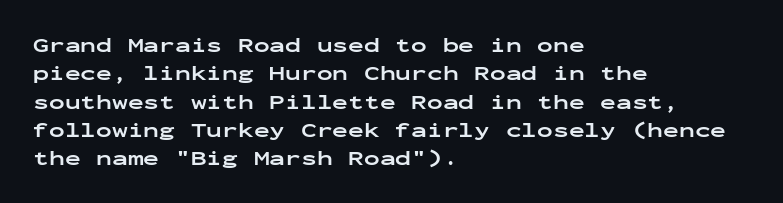
Q: Is the text bold? A: Yes.
Q: Is the text italic (slanted)? A: No, it is upright.
Q: Is the text underlined? A: No.
Q: How is the paragraph aligned? A: Left-aligned.
Q: Is the spacing between letters normal or unusually wide? A: Normal.
Q: Is the spacing between lines tight, normal or loose? A: Normal.
